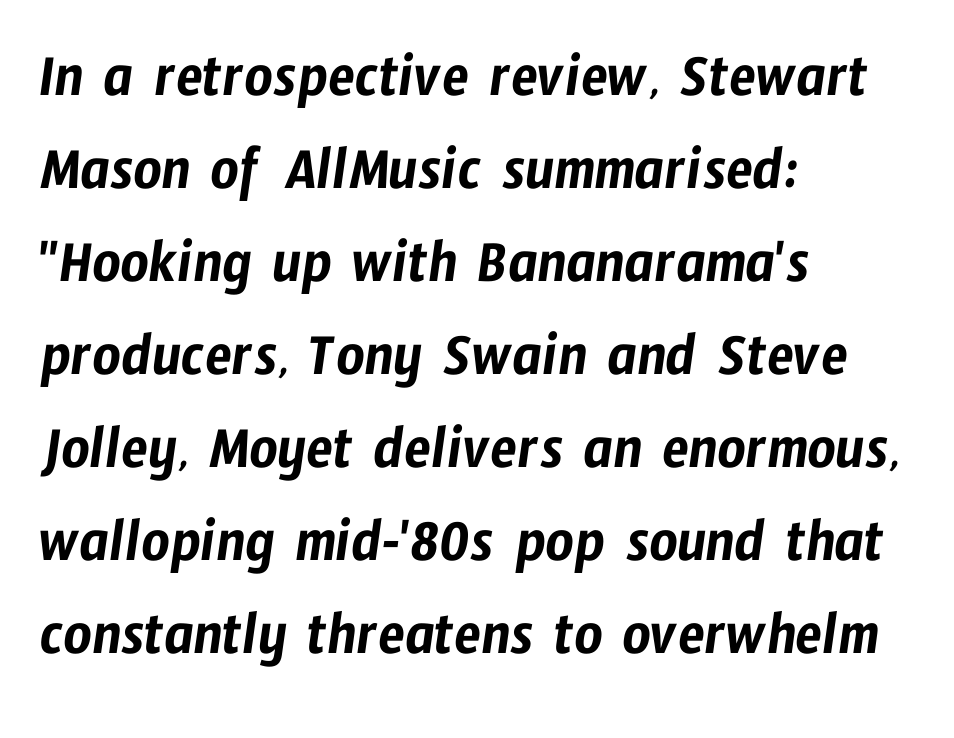
The image shows 62 px condensed sans-serif type; set left-aligned, normal line spacing (1.5x), normal letter spacing, not underlined; low stroke contrast and a medium x-height.
